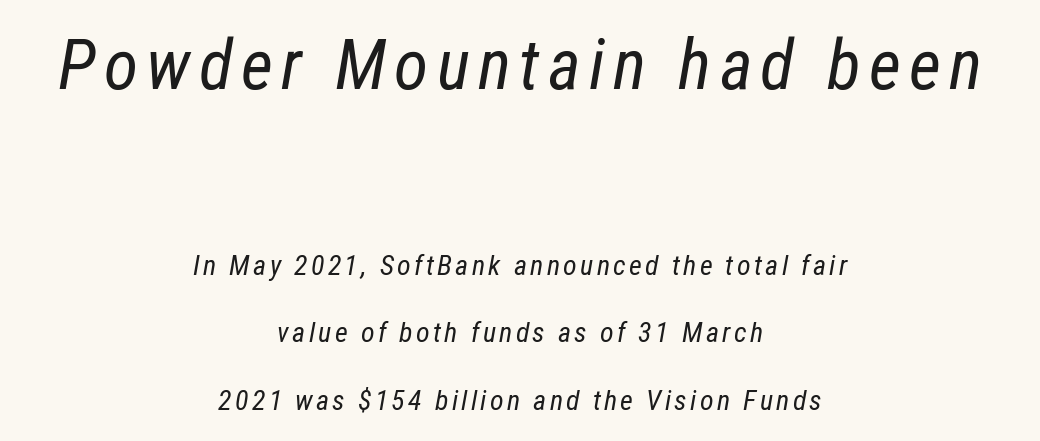
The image shows 70 px regular-weight, condensed type, italic (leaning right); set centered, loose line spacing (2.41x), not underlined; the first (top) block is 2.5x larger; low stroke contrast and a medium x-height.
